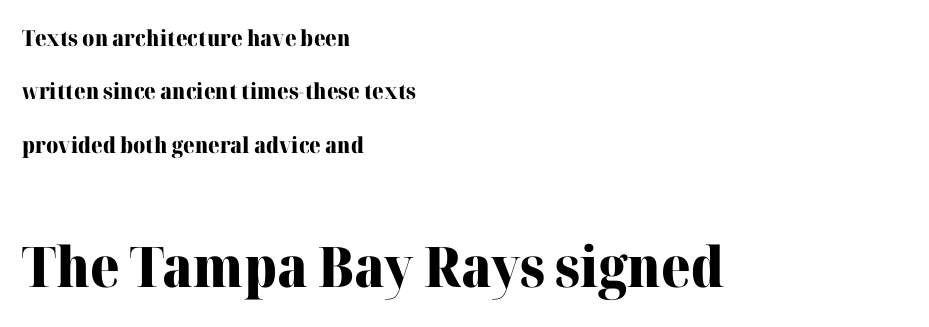
This sample trades compactness for vertical openness between lines. The lower block of text is set noticeably larger than the block above it. Leftover space on each line is placed entirely after the last word. You can tell from the footed stems that serif type was used. Observe the ordinary spacing: letters are neighbours, not strangers.
